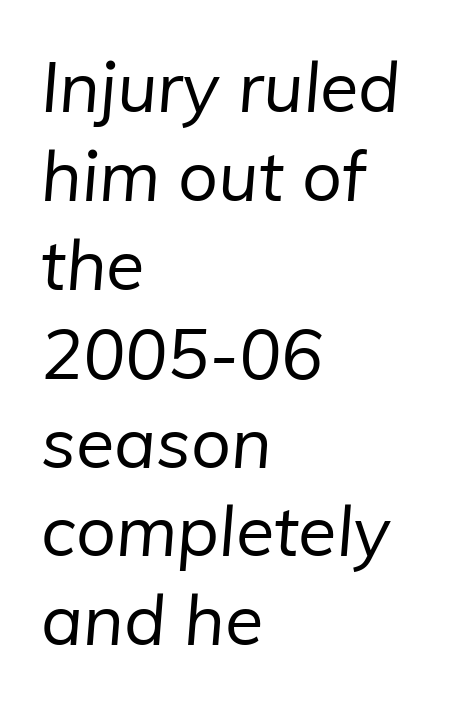
The image shows 70 px regular-weight sans-serif type; set left-aligned, normal line spacing (1.27x), normal letter spacing, not underlined; low stroke contrast and a medium x-height.
